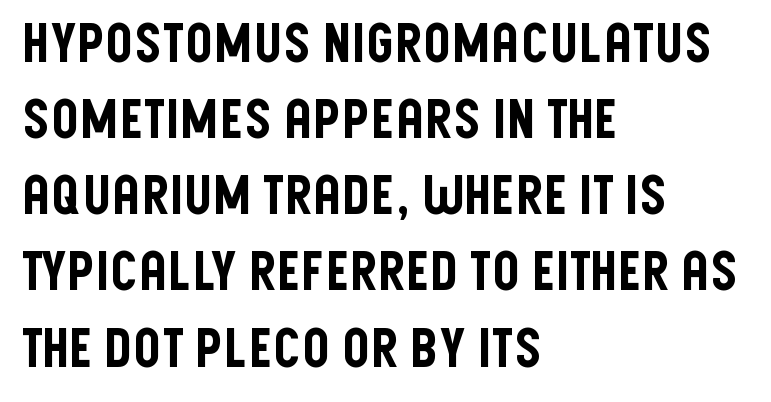
Q: Is the text italic (slanted)? A: No, it is upright.
Q: Is the typeface a serif or a sans-serif typeface? A: Sans-serif.
Q: Is the text underlined? A: No.
Q: How is the paragraph aligned? A: Left-aligned.
Q: Is the spacing between letters normal or unusually wide? A: Normal.
Q: Is the spacing between lines tight, normal or loose? A: Normal.
Q: Width (condensed, normal, or wide)? A: Condensed.
Q: Stroke contrast? A: Low.
Q: x-height? A: Large.
Q: Monospaced? A: No.
